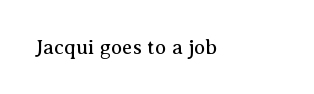
The image shows 21 px text type, upright; set left-aligned, normal letter spacing, not underlined.
